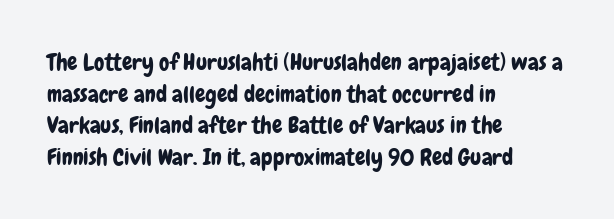
The letterforms sit shoulder to shoulder at normal distance. The paragraph has a hard left edge and a soft right edge. A clean baseline with only descenders dipping below it. No italicization has been applied; the sample stays upright.
